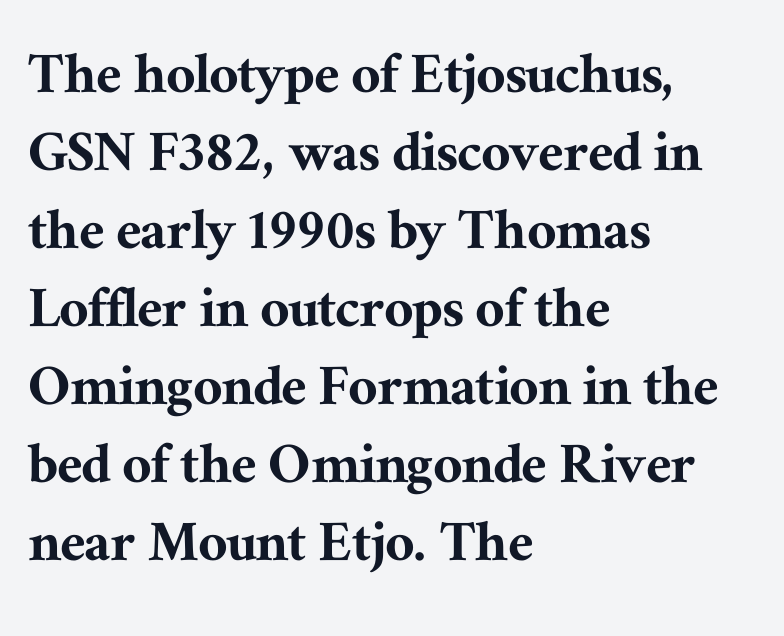
Visually the block forms a straight wall on the left and a jagged coastline on the right. Varying glyph widths throughout — classic text-font behaviour. Inter-character spacing is left at the font's built-in metrics. The type sits square on the baseline with zero lean. The foot of each line stays bare and open.
